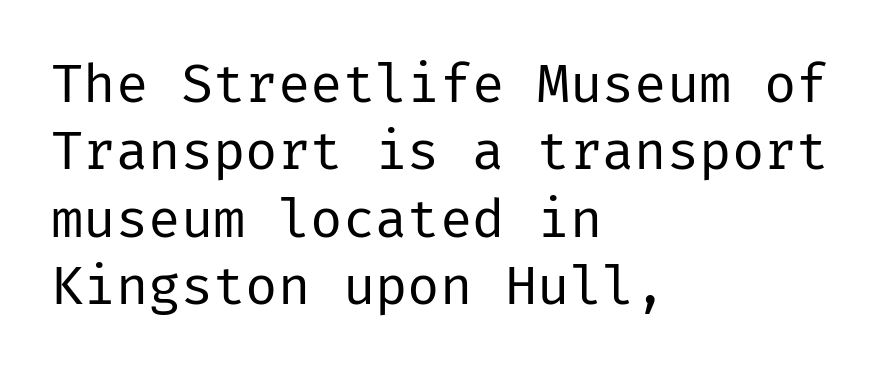
Nothing unusual about the tracking: characters are spaced as the font intends. Each line starts at the same left margin while the right side varies. Beneath every word, the page is bare. No extra ink here — the face is not bold.
